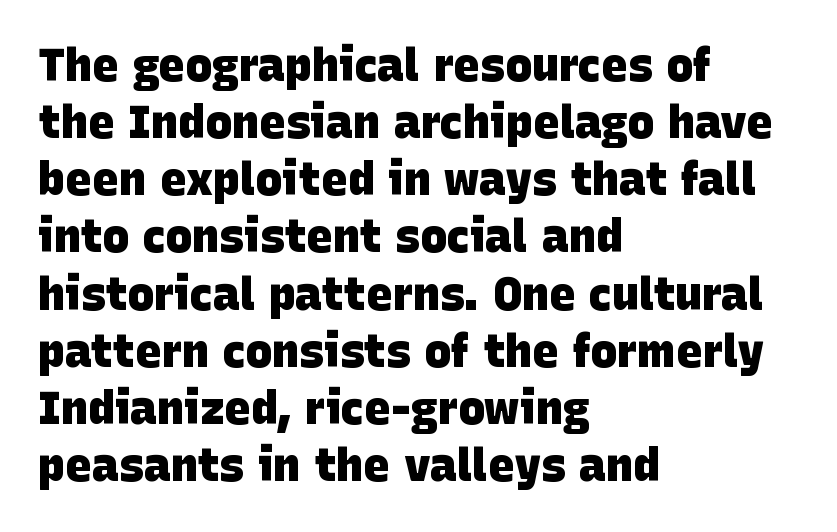
{"serif": "no", "bold": "yes", "weight": "heavy", "width": "normal", "stroke_contrast": "low", "x_height": "large", "monospaced": "no", "underline": "no", "align": "left", "line_spacing": "normal", "line_spacing_ratio": 1.27, "letter_spacing": "normal", "letter_spacing_em": 0.0, "glyph_px": 45}
